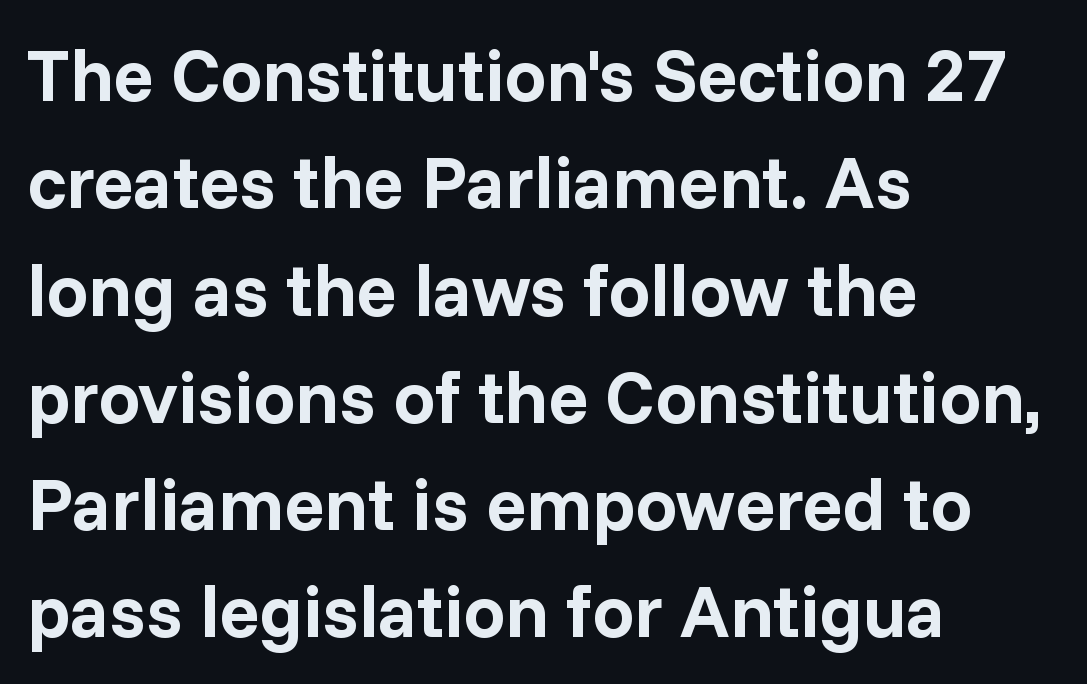
The leading is moderate, giving the passage an even texture. Is this a fixed-width face? No — the glyphs have proportional, varying widths. Here the glyphs are tracked normally, forming tight word shapes. Clear beneath every line of the passage.
